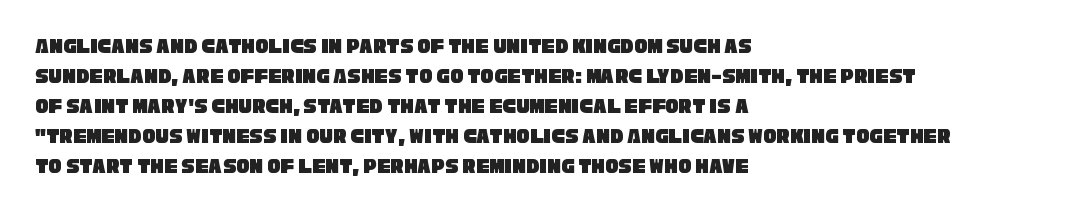
The space between consecutive lines is moderate. Underline: absent. Tracking here is standard; glyphs follow each other at the usual distance. Notice how the passage keeps a crisp vertical edge on the left only.
